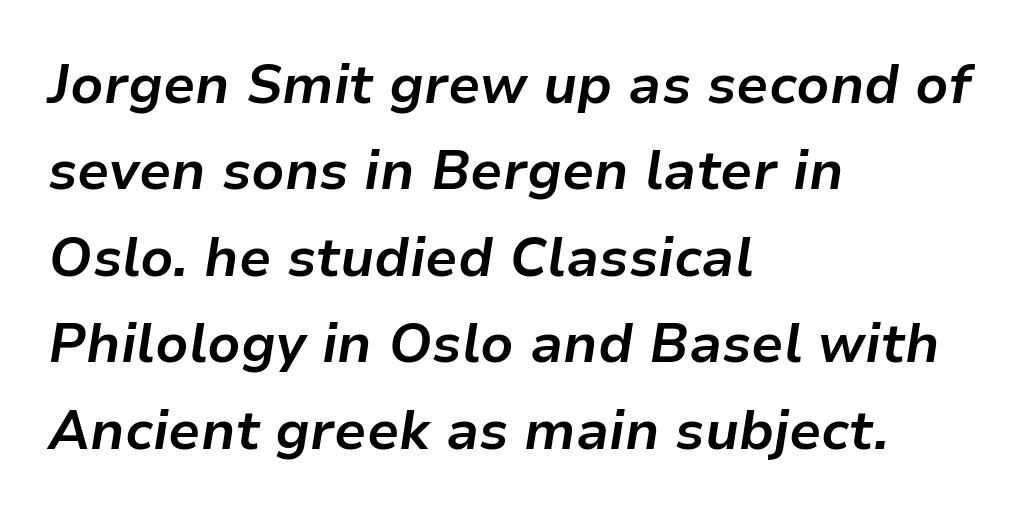
Q: Is the text bold? A: Yes.
Q: Is the text italic (slanted)? A: Yes, it leans right by about 9 degrees.
Q: Is the text underlined? A: No.
Q: How is the paragraph aligned? A: Left-aligned.
Q: Is the spacing between letters normal or unusually wide? A: Normal.
Q: Is the spacing between lines tight, normal or loose? A: Normal.
Q: Width (condensed, normal, or wide)? A: Normal.
Q: Stroke contrast? A: Low.
Q: x-height? A: Medium.
Q: Monospaced? A: No.
